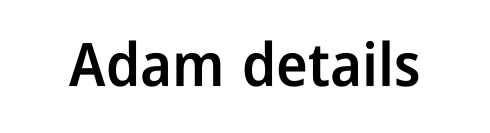
{"serif": "no", "italic": "no", "bold": "semi", "weight": "semibold", "width": "condensed", "stroke_contrast": "low", "x_height": "medium", "monospaced": "no", "underline": "no", "letter_spacing": "normal", "letter_spacing_em": 0.0, "glyph_px": 60}
